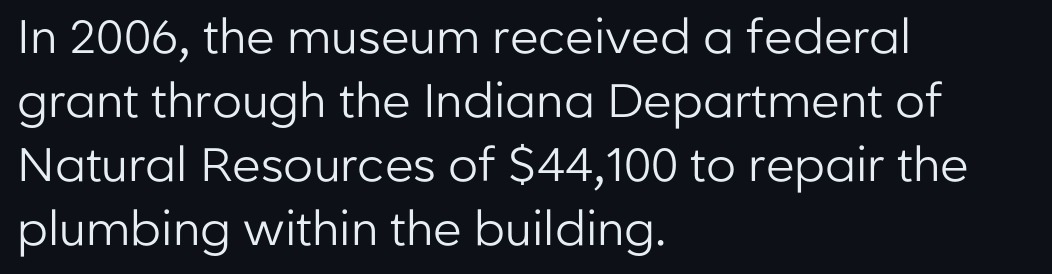
Line beginnings align vertically; line endings do not. Unlike a traditional serif, this face leaves its strokes unadorned. Vertical strokes here are truly vertical. Each letter keeps its own natural width here, so spacing adapts to shape.
